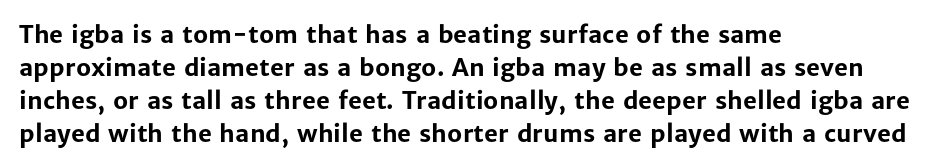
{"italic": "no", "bold": "yes", "underline": "no", "align": "left", "line_spacing": "normal", "line_spacing_ratio": 1.37, "letter_spacing": "normal", "letter_spacing_em": 0.0, "glyph_px": 24}
